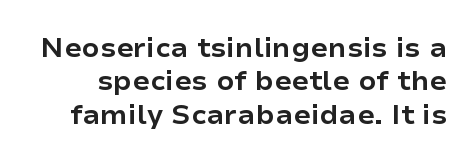
Q: Is the text bold? A: Yes.
Q: Is the text italic (slanted)? A: No, it is upright.
Q: Is the typeface a serif or a sans-serif typeface? A: Sans-serif.
Q: Is the text underlined? A: No.
Q: Is the spacing between letters normal or unusually wide? A: Normal.
Q: Width (condensed, normal, or wide)? A: Normal.
Q: Stroke contrast? A: Low.
Q: x-height? A: Medium.
Q: Monospaced? A: No.
